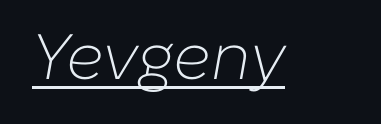
The image shows 64 px light type, italic (leaning right); set normal letter spacing, underlined; low stroke contrast and a medium x-height.
